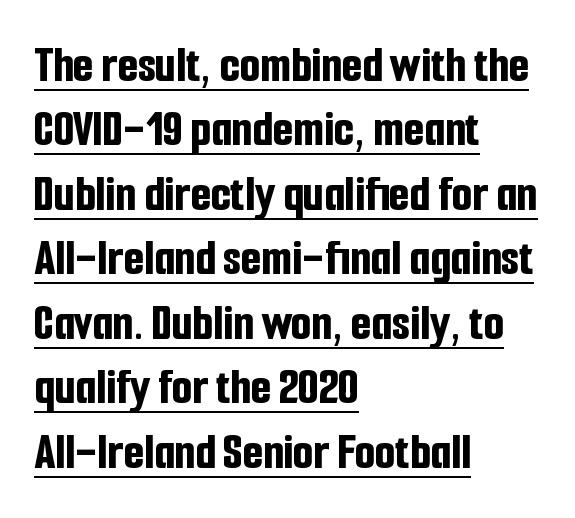
{"serif": "no", "italic": "no", "bold": "yes", "weight": "bold", "width": "condensed", "stroke_contrast": "low", "x_height": "medium", "monospaced": "no", "underline": "yes", "align": "left", "line_spacing_ratio": 1.24, "letter_spacing": "normal", "letter_spacing_em": 0.0, "glyph_px": 52}
